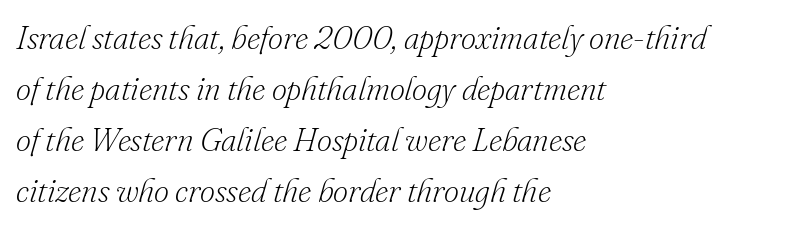
Q: Is the text bold? A: No.
Q: Is the text italic (slanted)? A: Yes, it leans right by about 16 degrees.
Q: Is the typeface a serif or a sans-serif typeface? A: Serif.
Q: Is the text underlined? A: No.
Q: How is the paragraph aligned? A: Left-aligned.
Q: Is the spacing between letters normal or unusually wide? A: Normal.
Q: Is the spacing between lines tight, normal or loose? A: Normal.
Q: Width (condensed, normal, or wide)? A: Normal.
Q: Stroke contrast? A: Low.
Q: x-height? A: Small.
Q: Monospaced? A: No.
